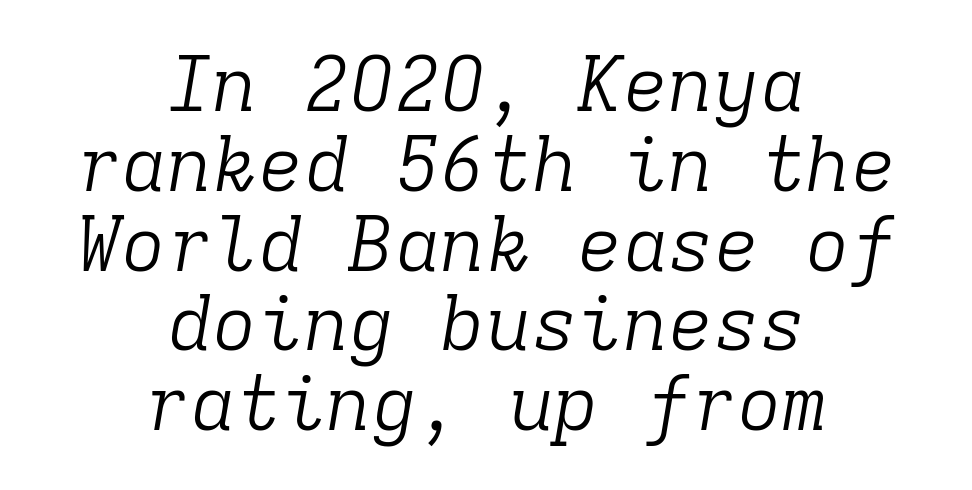
Q: Is the text bold? A: No.
Q: Is the text italic (slanted)? A: Yes, it leans right by about 9 degrees.
Q: Is the typeface a serif or a sans-serif typeface? A: Serif.
Q: Is the text underlined? A: No.
Q: How is the paragraph aligned? A: Centered.
Q: Is the spacing between letters normal or unusually wide? A: Normal.
Q: Is the spacing between lines tight, normal or loose? A: Tight.
Q: Width (condensed, normal, or wide)? A: Normal.
Q: Stroke contrast? A: Low.
Q: x-height? A: Medium.
Q: Monospaced? A: Yes.
